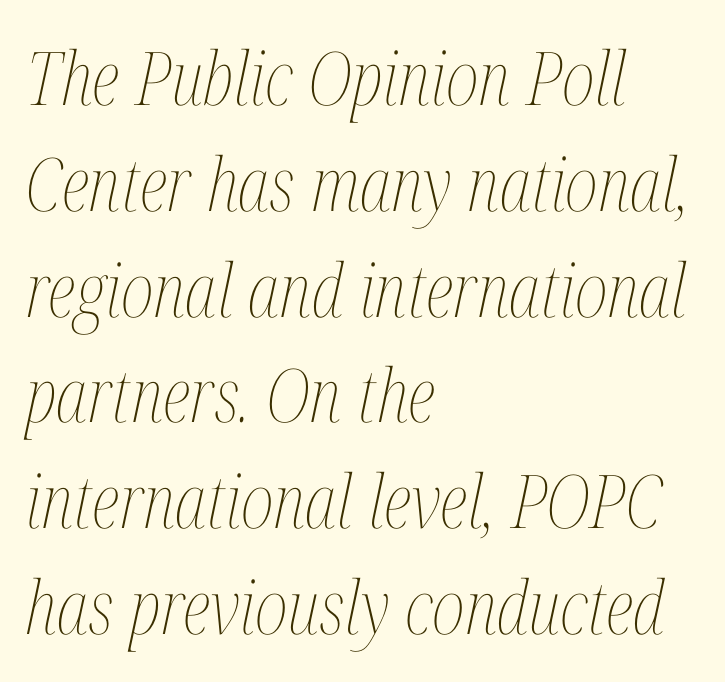
{"italic": "yes", "lean": "right", "slant_degrees": 12, "bold": "no", "weight": "thin", "width": "condensed", "stroke_contrast": "medium", "x_height": "medium", "monospaced": "no", "underline": "no", "align": "left", "line_spacing": "normal", "line_spacing_ratio": 1.43, "letter_spacing": "normal", "letter_spacing_em": 0.0, "glyph_px": 74}
